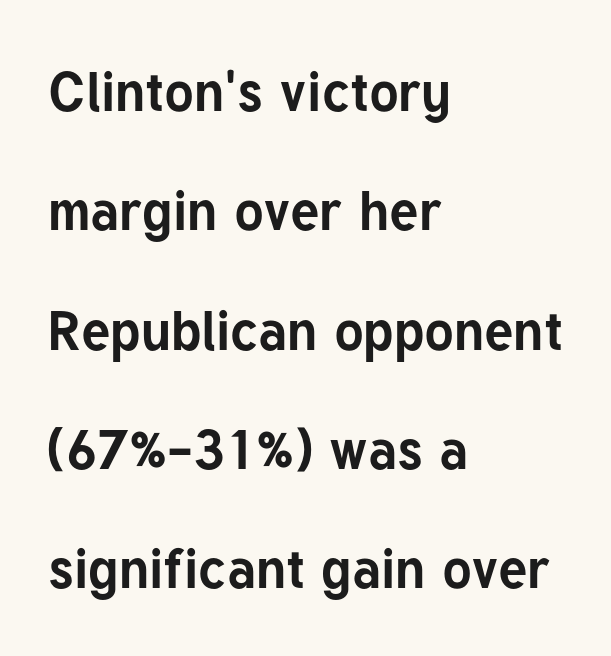
The image shows 55 px bold sans-serif type, upright; set left-aligned, loose line spacing (2.17x), normal letter spacing, not underlined; low stroke contrast and a medium x-height.
